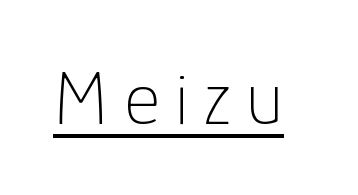
Q: Is the text bold? A: No.
Q: Is the text italic (slanted)? A: No, it is upright.
Q: Is the typeface a serif or a sans-serif typeface? A: Sans-serif.
Q: Is the text underlined? A: Yes.
Q: Width (condensed, normal, or wide)? A: Normal.
Q: Stroke contrast? A: Low.
Q: x-height? A: Medium.
Q: Monospaced? A: No.
